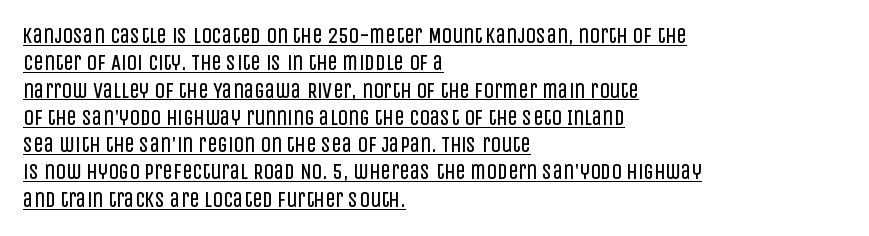
Q: Is the text bold? A: No.
Q: Is the text italic (slanted)? A: No, it is upright.
Q: Is the text underlined? A: Yes.
Q: How is the paragraph aligned? A: Left-aligned.
Q: Is the spacing between letters normal or unusually wide? A: Normal.
Q: Is the spacing between lines tight, normal or loose? A: Normal.
